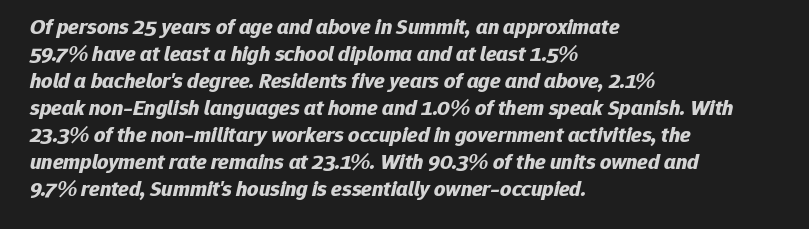
{"italic": "yes", "lean": "right", "slant_degrees": 12, "bold": "yes", "underline": "no", "align": "left", "line_spacing_ratio": 1.23, "letter_spacing": "normal", "letter_spacing_em": 0.0, "glyph_px": 22}
